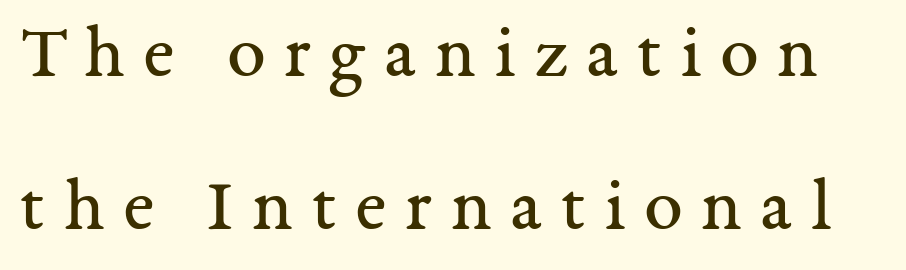
Q: Is the text bold? A: No.
Q: Is the text italic (slanted)? A: No, it is upright.
Q: Is the typeface a serif or a sans-serif typeface? A: Serif.
Q: Is the text underlined? A: No.
Q: Is the spacing between letters normal or unusually wide? A: Unusually wide.
Q: Is the spacing between lines tight, normal or loose? A: Loose.
Q: Width (condensed, normal, or wide)? A: Normal.
Q: Stroke contrast? A: Medium.
Q: x-height? A: Medium.
Q: Monospaced? A: No.
